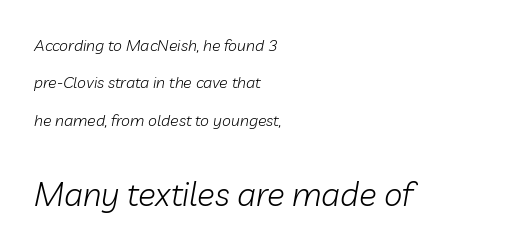
{"italic": "yes", "lean": "right", "slant_degrees": 10, "bold": "no", "weight": "light", "width": "normal", "stroke_contrast": "low", "x_height": "medium", "monospaced": "no", "underline": "no", "align": "left", "line_spacing": "loose", "line_spacing_ratio": 2.33, "letter_spacing": "normal", "letter_spacing_em": 0.0, "larger_block": "second", "size_ratio": 2.06, "glyph_px": 33}
